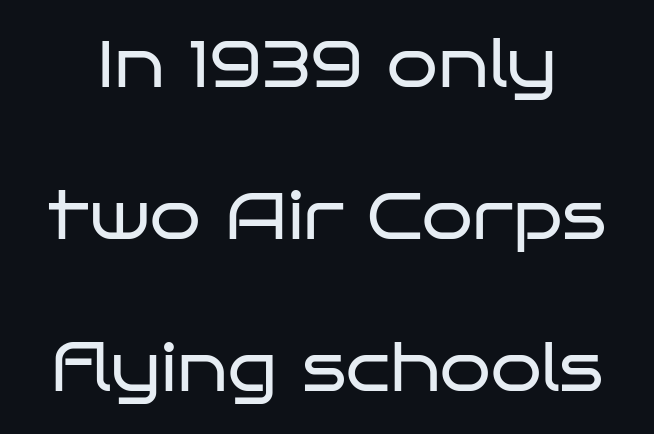
Italic? Not at all — the glyphs are vertical. Typographically, this falls in the sans-serif category. How are the letters spaced? Ordinarily, with no added tracking. Each letter keeps its own natural width here, so spacing adapts to shape. The cut favours lightness, reaching ordinary text weight at its darkest.
